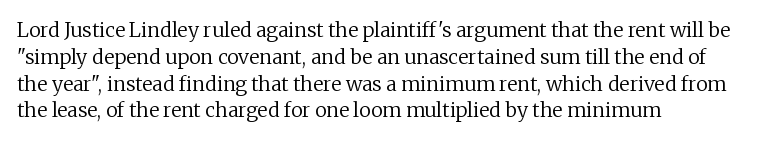
{"italic": "no", "bold": "no", "underline": "no", "align": "left", "line_spacing": "normal", "line_spacing_ratio": 1.34, "letter_spacing": "normal", "letter_spacing_em": 0.0, "glyph_px": 20}
